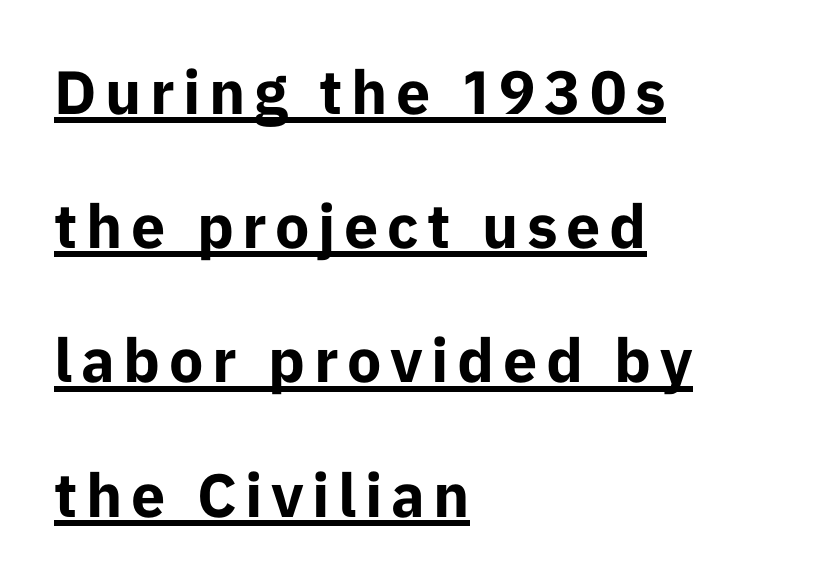
The face used here appears with an underline applied. Posture: vertical. This is heavy type, rendered in bold. Look at the bottom of the vertical strokes: they stop flat, with no serifs. Leading is clearly above the norm, producing a sparse column.
